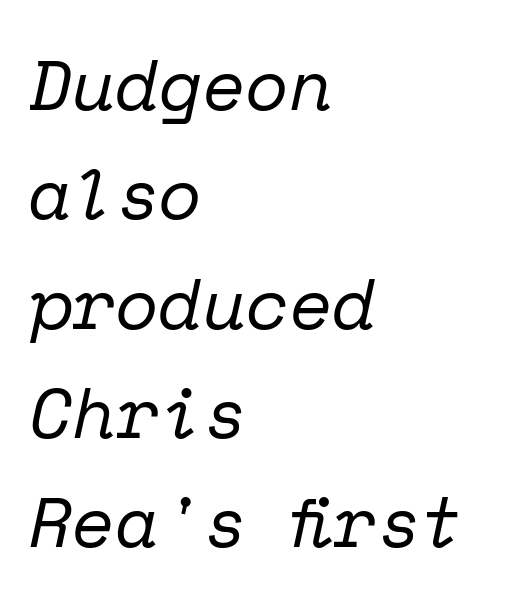
The characters display serif detailing at their extremities. Letters have the restrained weight of plain body copy at most. The text block is weighted toward the left margin, trailing off unevenly rightward. The text carries the slant typical of an italic or oblique font. No extra tracking has been applied to these lines. Each new line begins a customary step beneath the previous one.
